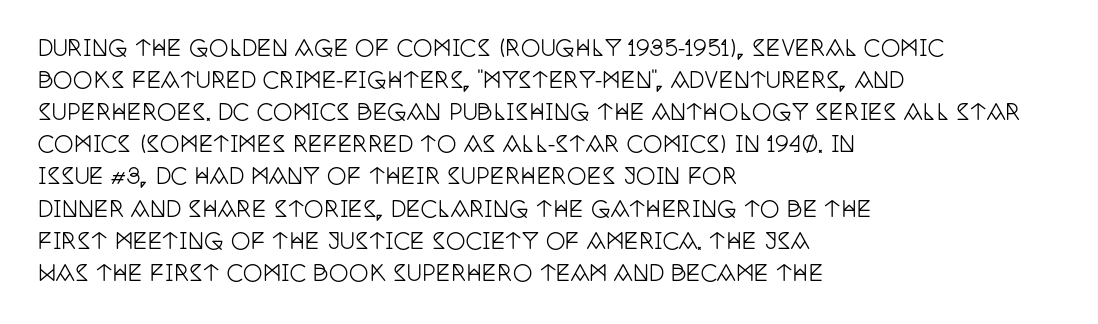
The image shows 22 px text type, upright; set left-aligned, normal line spacing (1.46x), normal letter spacing, not underlined.
